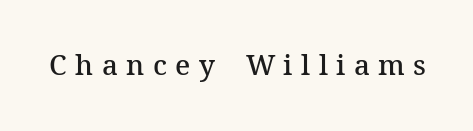
The image shows 28 px semibold serif type, upright; set unusually wide letter spacing (+0.3 em), not underlined; medium stroke contrast and a medium x-height.
